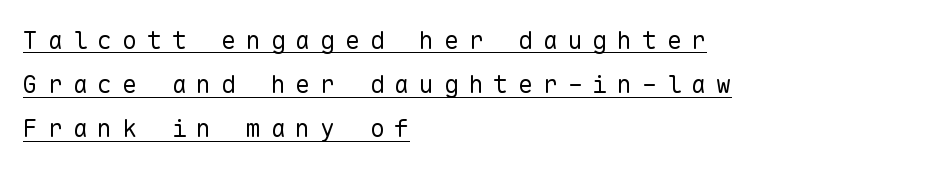
The letters stand straight up with perfectly vertical stems. Where is the straight margin? On the left. Honestly, the letter spacing is so wide it's the main thing you notice. Counters stay open thanks to moderate or lighter strokes. The string is rendered with underlining switched on.
